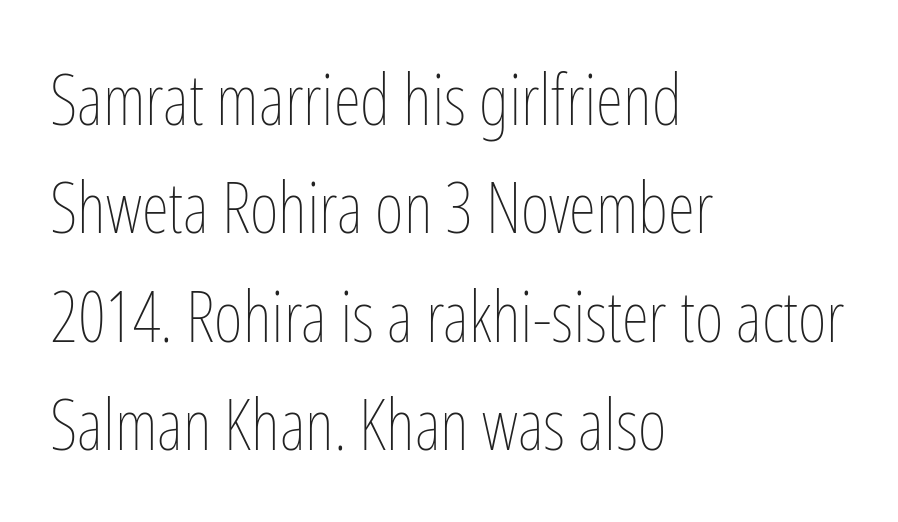
Is the letter spacing exaggerated? No — it looks like the ordinary default. These glyphs show unthickened strokes, regular width or finer. The letters advance in unequal steps, a hallmark of proportional type. Summary of vertical rhythm: regular, with standard interline spacing. Style check: upright. Check the space under the baseline: it is left empty.
